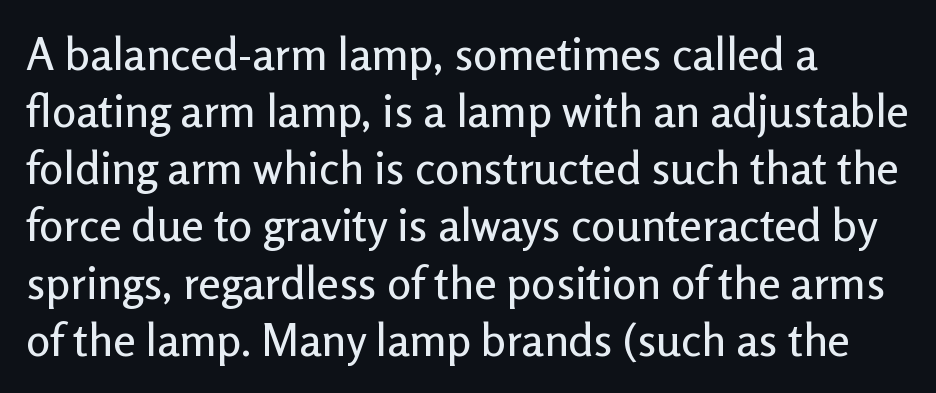
The image shows 45 px sans-serif type, upright; set left-aligned, normal line spacing (1.27x), normal letter spacing, not underlined; low stroke contrast and a medium x-height.
